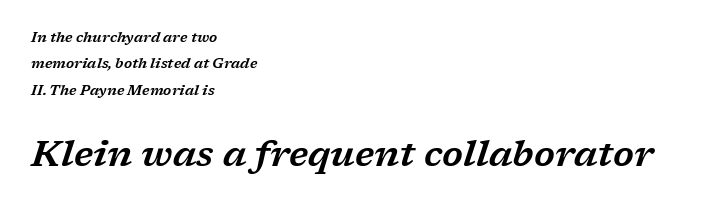
Q: Is the text italic (slanted)? A: Yes, it leans right by about 17 degrees.
Q: Is the typeface a serif or a sans-serif typeface? A: Serif.
Q: Is the text underlined? A: No.
Q: How is the paragraph aligned? A: Left-aligned.
Q: Is the spacing between letters normal or unusually wide? A: Normal.
Q: Which block of text is set in a larger size, the first (top) or the second (bottom)? A: The second (bottom) one.
Q: Width (condensed, normal, or wide)? A: Wide.
Q: Stroke contrast? A: Low.
Q: x-height? A: Medium.
Q: Monospaced? A: No.
